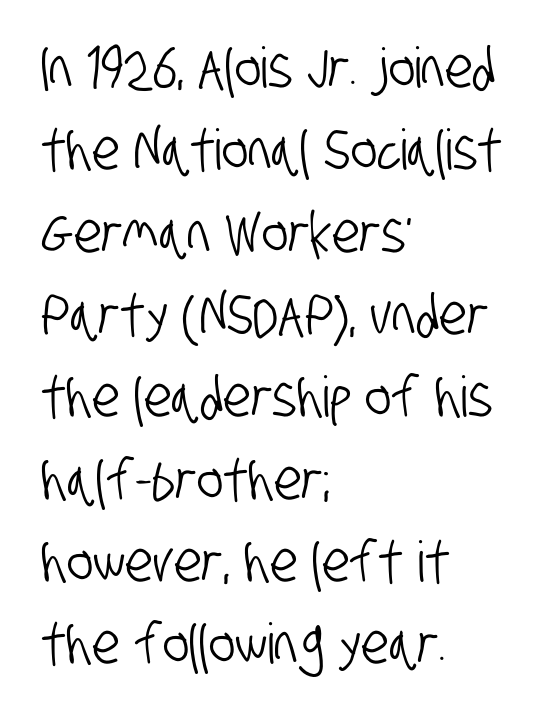
Q: Is the typeface a serif or a sans-serif typeface? A: Sans-serif.
Q: Is the text underlined? A: No.
Q: How is the paragraph aligned? A: Left-aligned.
Q: Is the spacing between letters normal or unusually wide? A: Normal.
Q: Is the spacing between lines tight, normal or loose? A: Normal.
Q: Width (condensed, normal, or wide)? A: Condensed.
Q: Stroke contrast? A: Low.
Q: x-height? A: Large.
Q: Monospaced? A: No.
